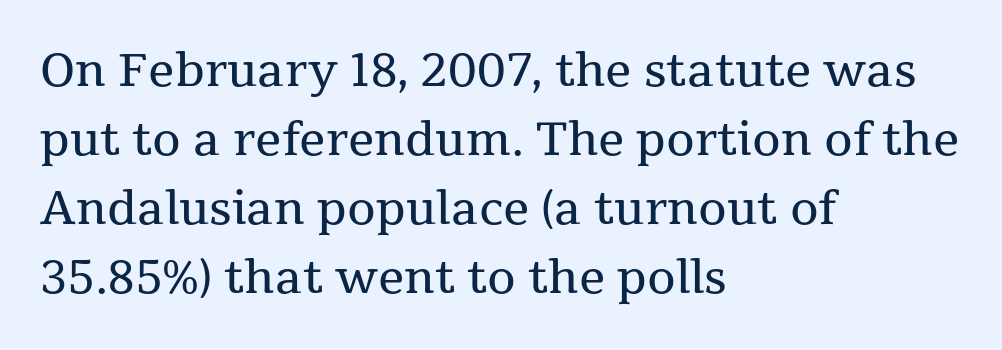
Words float on clear page, feet unadorned. This block has exactly the height ordinary leading produces. The weight tops out at a normal text grade. Typographically, this falls in the serif category. Character widths vary here, with narrow letters taking less room than wide ones. Look at the tracking — it's just the regular setting, nothing added.
